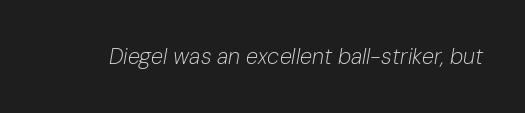
The image shows 22 px text type, italic (leaning right); set normal letter spacing, not underlined.
